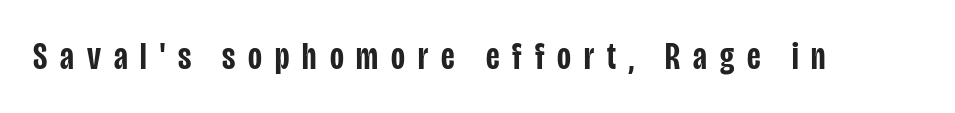
{"serif": "no", "italic": "no", "bold": "semi", "weight": "semibold", "width": "condensed", "stroke_contrast": "low", "x_height": "large", "monospaced": "no", "underline": "no", "letter_spacing": "wide", "letter_spacing_em": 0.34, "glyph_px": 38}
